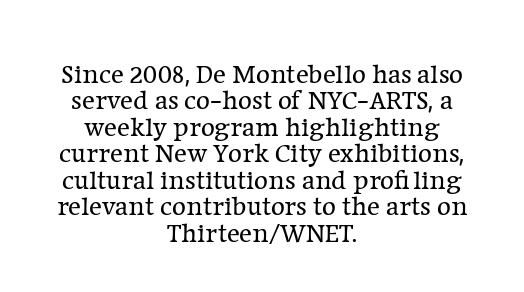
The image shows 27 px text type, upright; set centered, tight line spacing (0.98x), normal letter spacing, not underlined.
